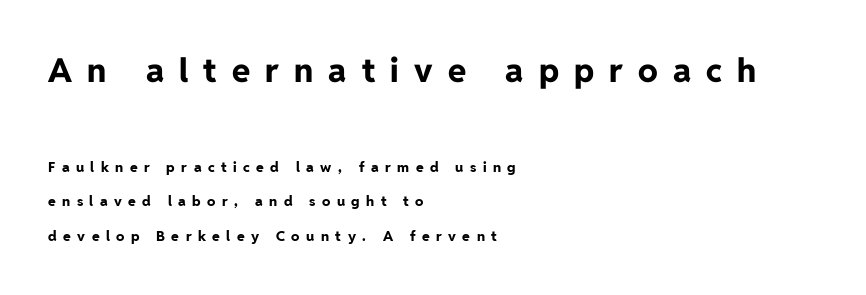
Caption: upper text group enlarged, lower text group reduced. Serif or sans? Sans — the stroke terminals are bare. If you drew a ruler down the left edge, every line would touch it. Here the glyphs are tracked loosely, breaking word shapes into spaced letters. Unlike italic type, these characters show no tilt at all. These lines are rendered in a variable-pitch font.
